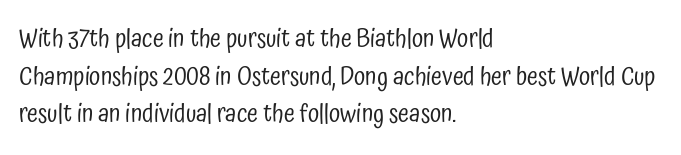
Q: Is the text bold? A: No.
Q: Is the text italic (slanted)? A: No, it is upright.
Q: Is the text underlined? A: No.
Q: How is the paragraph aligned? A: Left-aligned.
Q: Is the spacing between letters normal or unusually wide? A: Normal.
Q: Is the spacing between lines tight, normal or loose? A: Normal.
